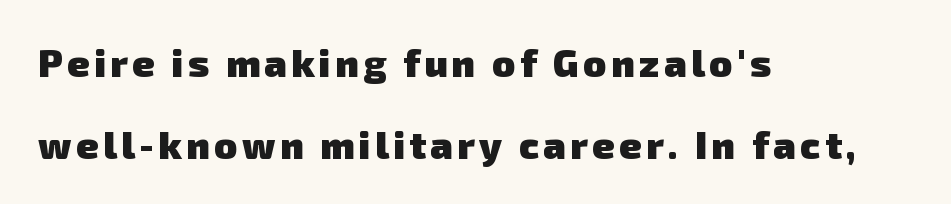
Q: Is the text bold? A: Yes.
Q: Is the typeface a serif or a sans-serif typeface? A: Sans-serif.
Q: Is the text underlined? A: No.
Q: How is the paragraph aligned? A: Left-aligned.
Q: Is the spacing between lines tight, normal or loose? A: Loose.
Q: Width (condensed, normal, or wide)? A: Normal.
Q: Stroke contrast? A: Low.
Q: x-height? A: Medium.
Q: Monospaced? A: No.
